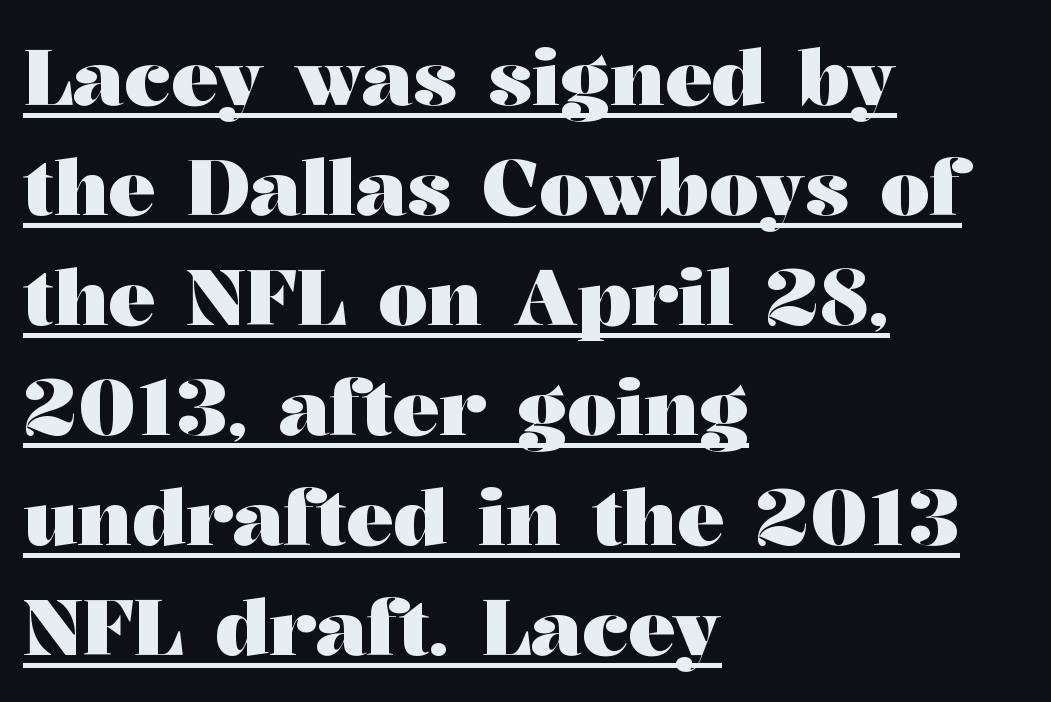
Q: Is the text bold? A: Yes.
Q: Is the text italic (slanted)? A: No, it is upright.
Q: Is the typeface a serif or a sans-serif typeface? A: Serif.
Q: Is the text underlined? A: Yes.
Q: How is the paragraph aligned? A: Left-aligned.
Q: Is the spacing between letters normal or unusually wide? A: Normal.
Q: Is the spacing between lines tight, normal or loose? A: Normal.
Q: Width (condensed, normal, or wide)? A: Wide.
Q: Stroke contrast? A: Medium.
Q: x-height? A: Medium.
Q: Monospaced? A: No.
